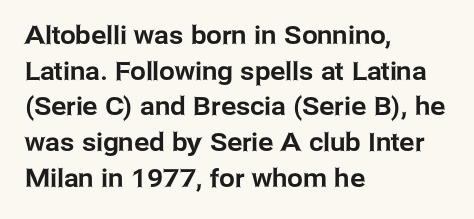
Glyph-to-glyph distance matches everyday printed text. The baseline area is clear. These lines are set flush left with a ragged right edge. Designer's note — italics off, roman on. The rendering uses a moderate line-height, typical for paragraphs.
